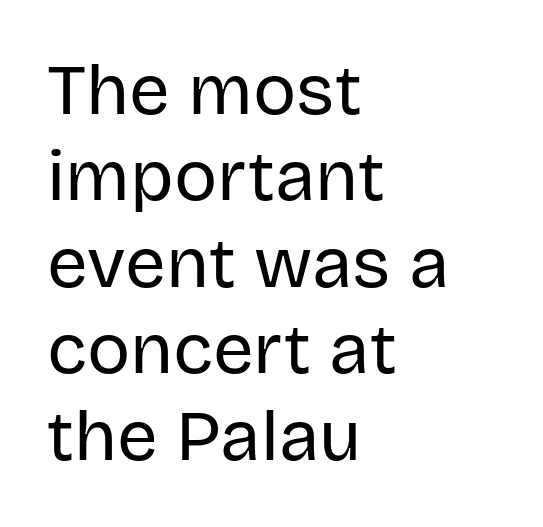
{"serif": "no", "italic": "no", "bold": "no", "weight": "regular", "width": "normal", "stroke_contrast": "low", "x_height": "large", "monospaced": "no", "underline": "no", "align": "left", "line_spacing_ratio": 1.2, "letter_spacing": "normal", "letter_spacing_em": 0.0, "glyph_px": 72}
